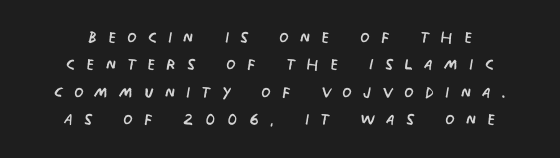
Q: Is the text bold? A: No.
Q: Is the text underlined? A: No.
Q: How is the paragraph aligned? A: Centered.
Q: Is the spacing between letters normal or unusually wide? A: Unusually wide.
Q: Is the spacing between lines tight, normal or loose? A: Normal.
